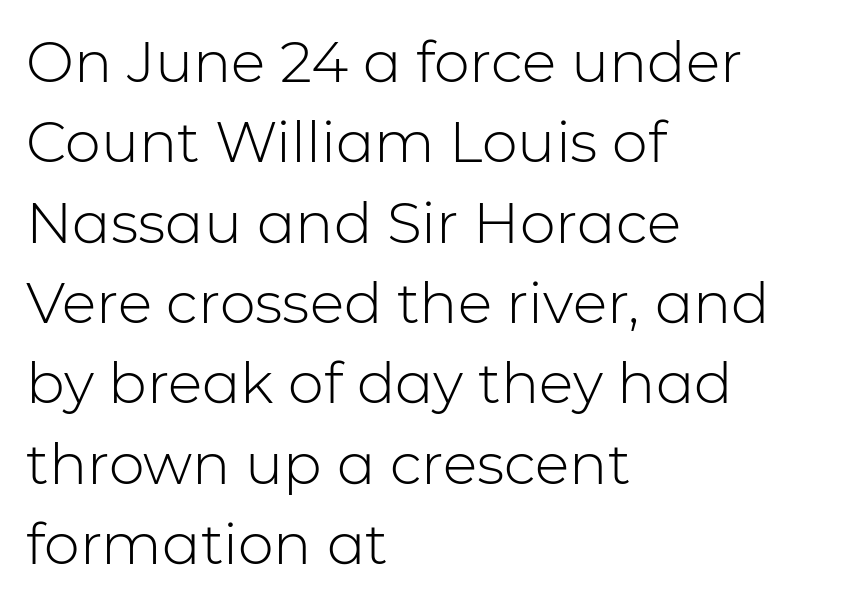
Q: Is the text bold? A: No.
Q: Is the text italic (slanted)? A: No, it is upright.
Q: Is the typeface a serif or a sans-serif typeface? A: Sans-serif.
Q: Is the text underlined? A: No.
Q: How is the paragraph aligned? A: Left-aligned.
Q: Is the spacing between letters normal or unusually wide? A: Normal.
Q: Is the spacing between lines tight, normal or loose? A: Normal.
Q: Width (condensed, normal, or wide)? A: Normal.
Q: Stroke contrast? A: Low.
Q: x-height? A: Medium.
Q: Monospaced? A: No.
